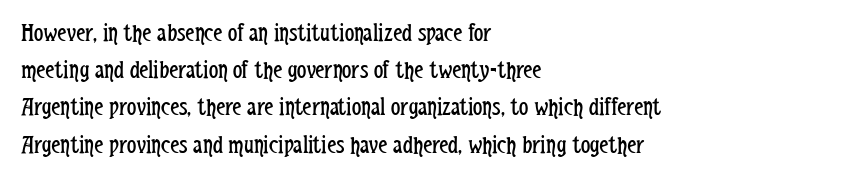
The rendering anchors every line to the left-hand side. A clean baseline with only descenders dipping below it. No chunkiness to these letters — they're not bold. Leading matches the norm, producing a regular column. Ascenders rise straight up at ninety degrees. Nobody touched the tracking dial on this one.
